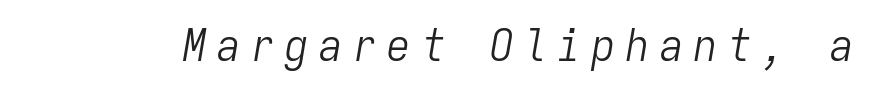
Every character here occupies the same horizontal width, giving the sample a typewriter-like rhythm. Words appear elongated and porous because spacing is wide. Caption: face not bold, strokes unweighted. It's the slanting kind of type.
